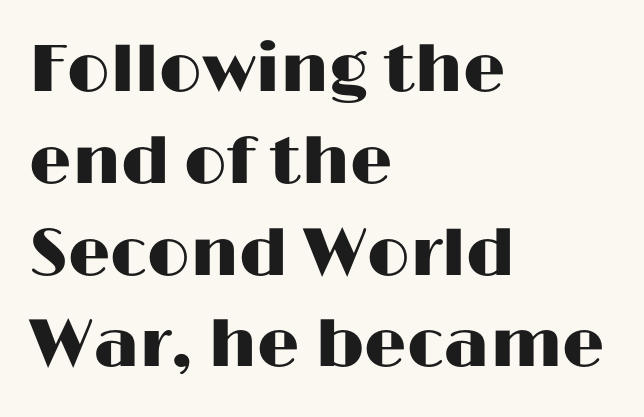
Q: Is the text italic (slanted)? A: No, it is upright.
Q: Is the typeface a serif or a sans-serif typeface? A: Sans-serif.
Q: Is the text underlined? A: No.
Q: How is the paragraph aligned? A: Left-aligned.
Q: Is the spacing between letters normal or unusually wide? A: Normal.
Q: Is the spacing between lines tight, normal or loose? A: Normal.
Q: Width (condensed, normal, or wide)? A: Wide.
Q: Stroke contrast? A: High.
Q: x-height? A: Medium.
Q: Monospaced? A: No.
